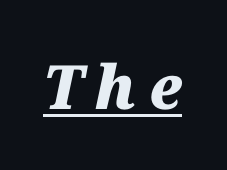
{"italic": "yes", "lean": "right", "slant_degrees": 12, "bold": "yes", "weight": "heavy", "width": "normal", "stroke_contrast": "medium", "x_height": "medium", "monospaced": "no", "underline": "yes", "letter_spacing": "wide", "letter_spacing_em": 0.22, "glyph_px": 61}
